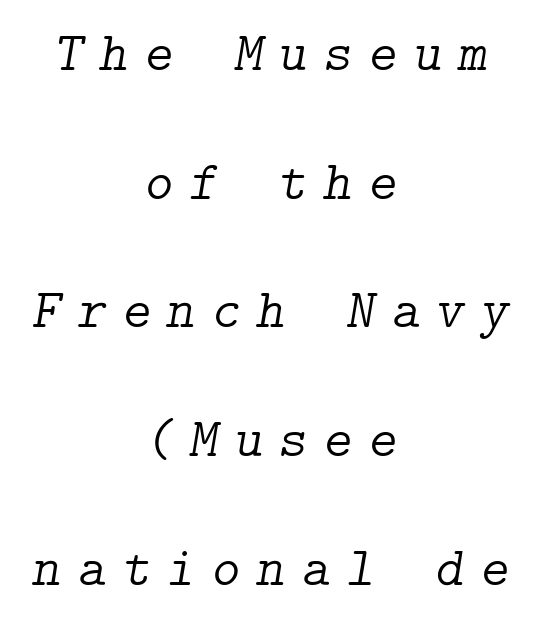
{"serif": "yes", "italic": "yes", "lean": "right", "slant_degrees": 9, "bold": "no", "weight": "light", "width": "normal", "stroke_contrast": "low", "x_height": "medium", "underline": "no", "align": "center", "line_spacing": "loose", "line_spacing_ratio": 2.34, "letter_spacing": "wide", "letter_spacing_em": 0.29, "glyph_px": 55}
